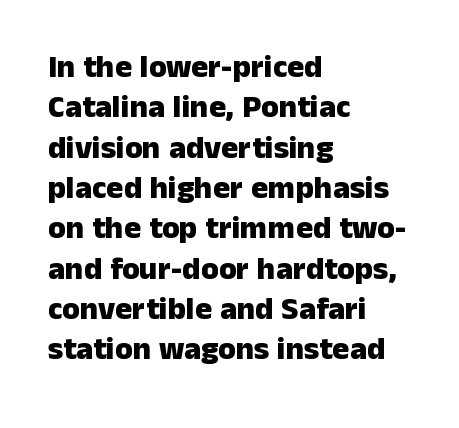
The image shows 32 px heavy sans-serif type, upright; set left-aligned, normal line spacing (1.26x), normal letter spacing, not underlined; low stroke contrast and a medium x-height.
